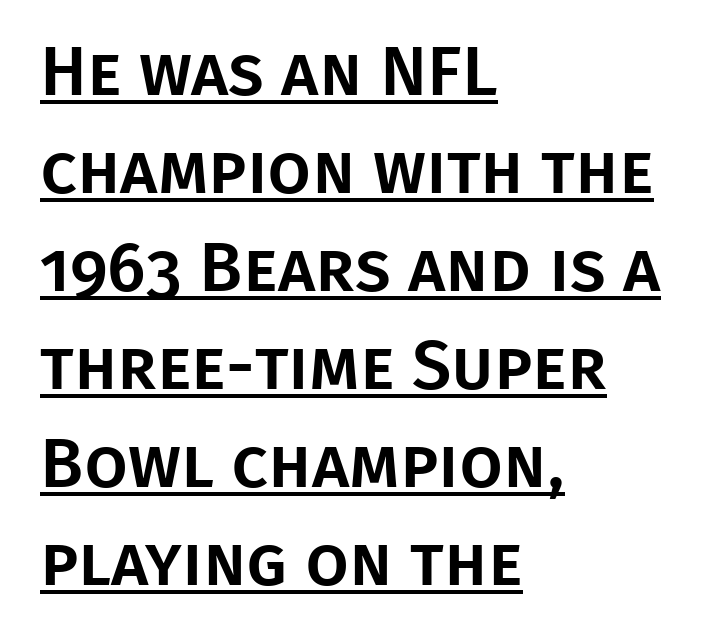
The designer left line spacing at the default. Casual observation: everything's shoved over to the left. Proportional: the letters do not fall into vertical columns. A continuous stroke trails under the words, as in a hyperlink. Standard letterfit; no display-style spreading of the glyphs. This rendering employs a face without finishing strokes, i.e., a sans-serif.
